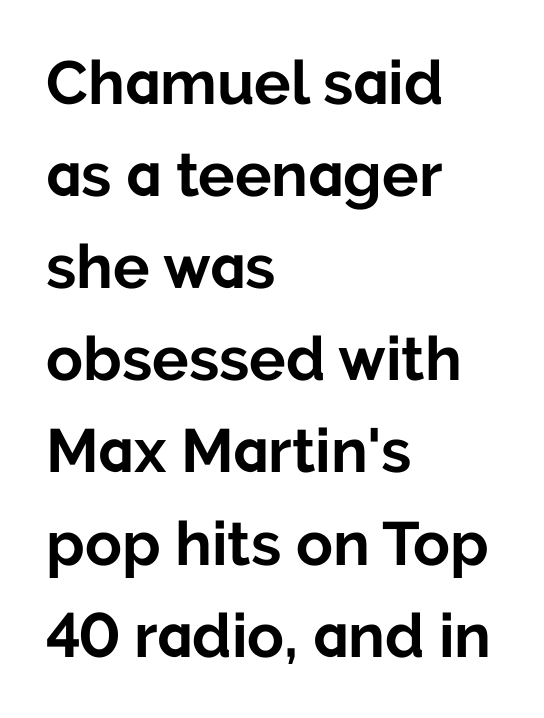
The image shows 61 px bold sans-serif type, upright; set left-aligned, normal line spacing (1.51x), normal letter spacing, not underlined; low stroke contrast and a medium x-height.
